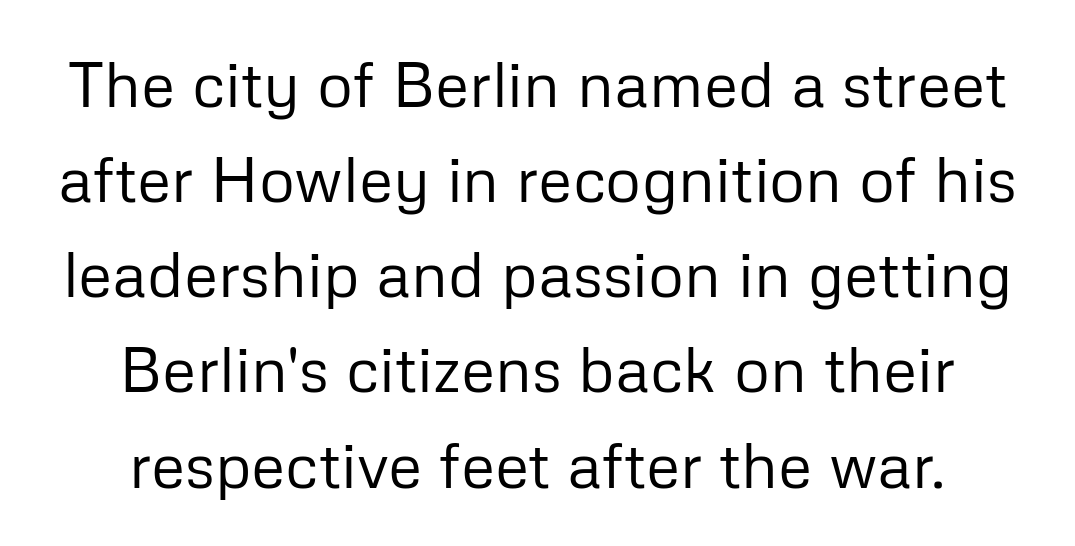
Q: Is the text bold? A: No.
Q: Is the text italic (slanted)? A: No, it is upright.
Q: Is the typeface a serif or a sans-serif typeface? A: Sans-serif.
Q: Is the text underlined? A: No.
Q: How is the paragraph aligned? A: Centered.
Q: Is the spacing between letters normal or unusually wide? A: Normal.
Q: Is the spacing between lines tight, normal or loose? A: Normal.
Q: Width (condensed, normal, or wide)? A: Normal.
Q: Stroke contrast? A: Low.
Q: x-height? A: Medium.
Q: Monospaced? A: No.
